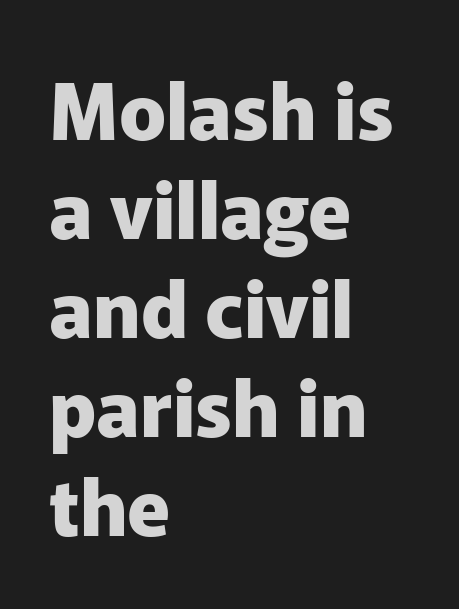
Q: Is the text bold? A: Yes.
Q: Is the text italic (slanted)? A: No, it is upright.
Q: Is the typeface a serif or a sans-serif typeface? A: Sans-serif.
Q: Is the text underlined? A: No.
Q: How is the paragraph aligned? A: Left-aligned.
Q: Is the spacing between letters normal or unusually wide? A: Normal.
Q: Is the spacing between lines tight, normal or loose? A: Normal.
Q: Width (condensed, normal, or wide)? A: Normal.
Q: Stroke contrast? A: Low.
Q: x-height? A: Medium.
Q: Monospaced? A: No.
